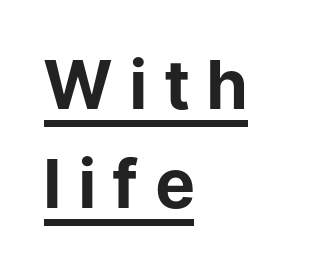
Q: Is the text bold? A: Yes.
Q: Is the text italic (slanted)? A: No, it is upright.
Q: Is the typeface a serif or a sans-serif typeface? A: Sans-serif.
Q: Is the text underlined? A: Yes.
Q: How is the paragraph aligned? A: Left-aligned.
Q: Is the spacing between letters normal or unusually wide? A: Unusually wide.
Q: Is the spacing between lines tight, normal or loose? A: Normal.
Q: Width (condensed, normal, or wide)? A: Normal.
Q: Stroke contrast? A: Low.
Q: x-height? A: Medium.
Q: Monospaced? A: No.
